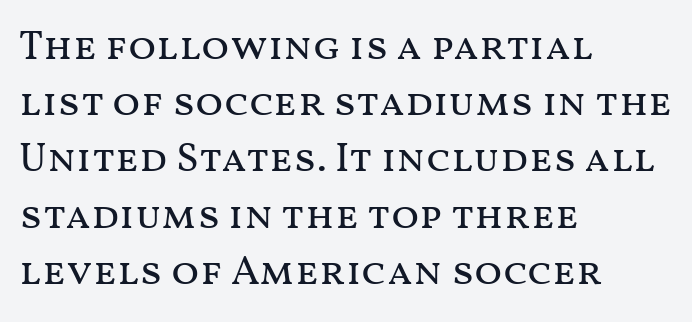
Q: Is the text bold? A: No.
Q: Is the text italic (slanted)? A: No, it is upright.
Q: Is the text underlined? A: No.
Q: How is the paragraph aligned? A: Left-aligned.
Q: Is the spacing between letters normal or unusually wide? A: Normal.
Q: Is the spacing between lines tight, normal or loose? A: Normal.
Q: Width (condensed, normal, or wide)? A: Wide.
Q: Stroke contrast? A: Medium.
Q: x-height? A: Medium.
Q: Monospaced? A: No.
